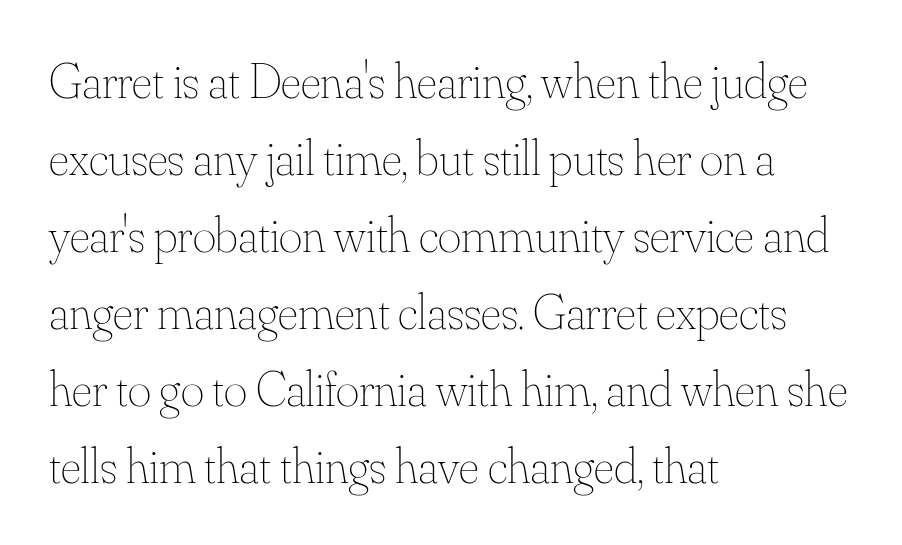
{"italic": "no", "bold": "no", "weight": "thin", "width": "normal", "stroke_contrast": "medium", "x_height": "small", "monospaced": "no", "underline": "no", "align": "left", "line_spacing": "normal", "line_spacing_ratio": 1.54, "letter_spacing": "normal", "letter_spacing_em": 0.0, "glyph_px": 50}
